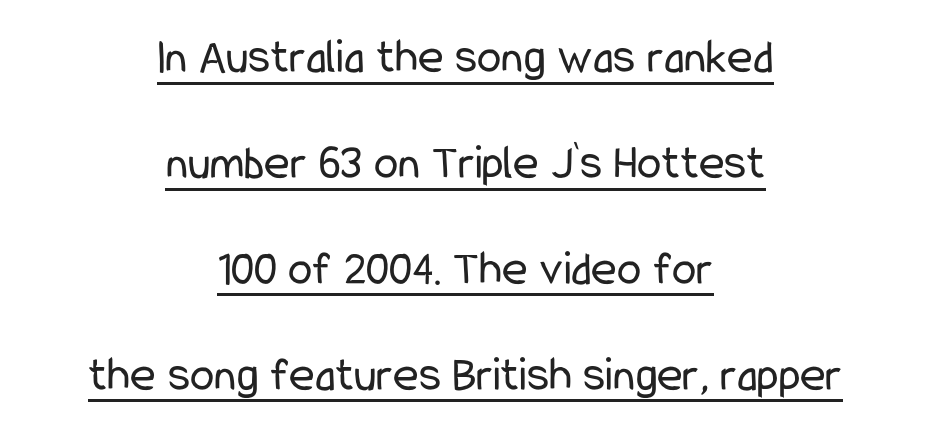
Every word sits above its own underline. These lines stand farther apart than default settings would place them. Serifs: no, the terminals of the letterforms are clean. Each word holds together tightly as a unit, with standard inter-letter gaps. Reading down the block, each line starts at a different indent, mirrored at its end. The typesetting does not lean heavy: it is not bold.
